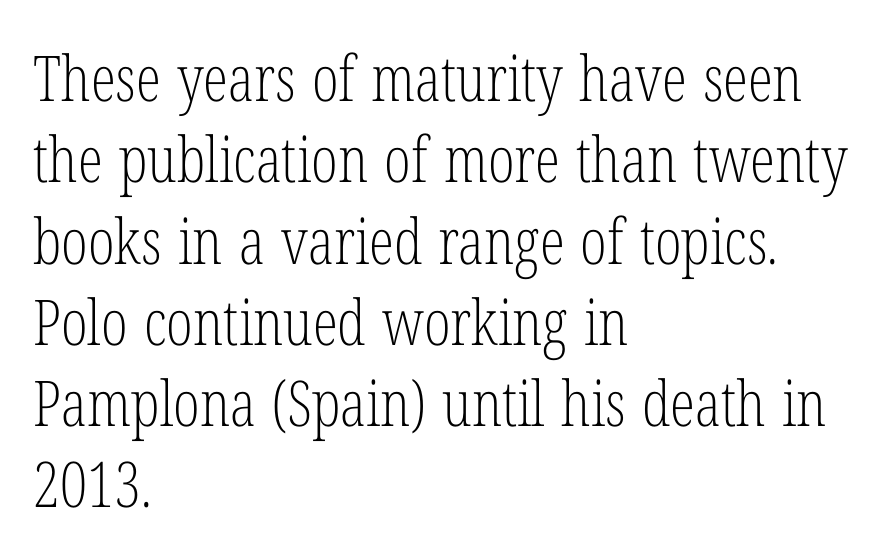
Q: Is the text bold? A: No.
Q: Is the text italic (slanted)? A: No, it is upright.
Q: Is the typeface a serif or a sans-serif typeface? A: Serif.
Q: Is the text underlined? A: No.
Q: How is the paragraph aligned? A: Left-aligned.
Q: Is the spacing between letters normal or unusually wide? A: Normal.
Q: Is the spacing between lines tight, normal or loose? A: Normal.
Q: Width (condensed, normal, or wide)? A: Condensed.
Q: Stroke contrast? A: Low.
Q: x-height? A: Medium.
Q: Monospaced? A: No.
